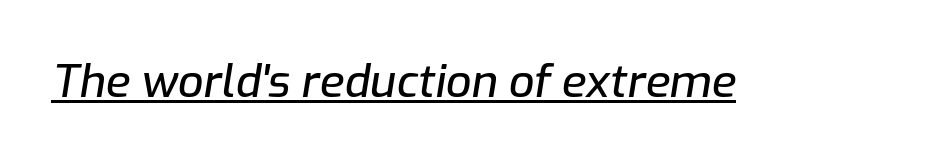
The image shows 45 px text type, italic (leaning right); set normal letter spacing, underlined; low stroke contrast and a medium x-height.
